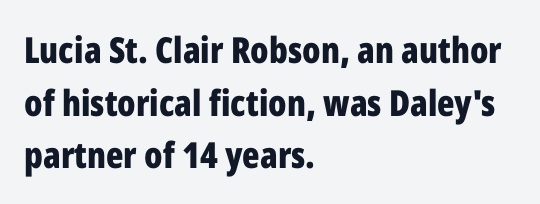
Q: Is the text bold? A: Yes.
Q: Is the text italic (slanted)? A: No, it is upright.
Q: Is the typeface a serif or a sans-serif typeface? A: Sans-serif.
Q: Is the text underlined? A: No.
Q: How is the paragraph aligned? A: Left-aligned.
Q: Is the spacing between letters normal or unusually wide? A: Normal.
Q: Is the spacing between lines tight, normal or loose? A: Normal.
Q: Width (condensed, normal, or wide)? A: Condensed.
Q: Stroke contrast? A: Low.
Q: x-height? A: Medium.
Q: Monospaced? A: No.
